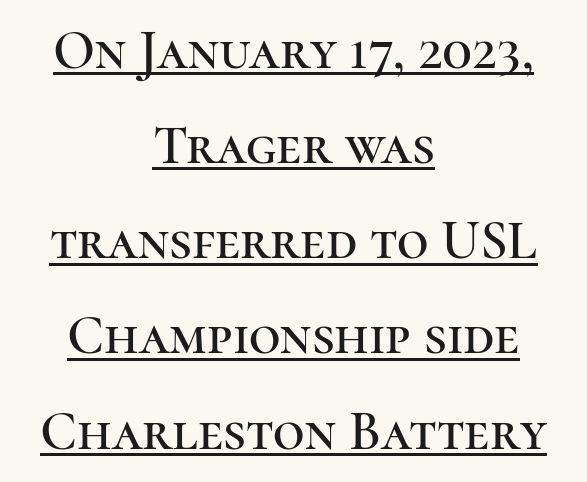
The text was rendered using a seriffed face with decorative stroke endings. The letterforms sit shoulder to shoulder at normal distance. Designer's note — italics off, roman on. Looks like regular typesetting: each glyph gets only the width it needs. Typeset on center — no edge is straight. The specimen includes a rule beneath the text block's lines.
